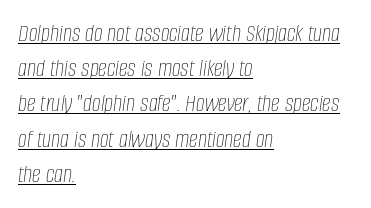
Q: Is the text bold? A: No.
Q: Is the text italic (slanted)? A: Yes, it leans right by about 8 degrees.
Q: Is the text underlined? A: Yes.
Q: How is the paragraph aligned? A: Left-aligned.
Q: Is the spacing between letters normal or unusually wide? A: Normal.
Q: Is the spacing between lines tight, normal or loose? A: Normal.
